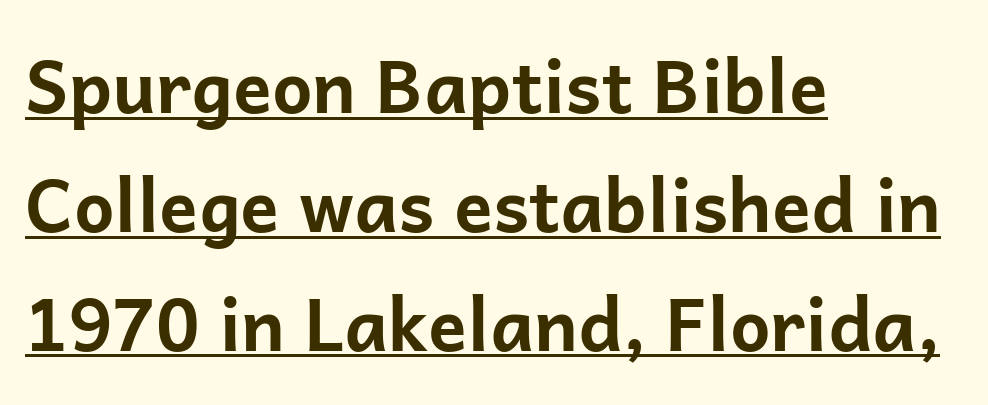
Q: Is the text bold? A: Yes.
Q: Is the text italic (slanted)? A: No, it is upright.
Q: Is the typeface a serif or a sans-serif typeface? A: Sans-serif.
Q: Is the text underlined? A: Yes.
Q: How is the paragraph aligned? A: Left-aligned.
Q: Is the spacing between letters normal or unusually wide? A: Normal.
Q: Is the spacing between lines tight, normal or loose? A: Normal.
Q: Width (condensed, normal, or wide)? A: Normal.
Q: Stroke contrast? A: Low.
Q: x-height? A: Medium.
Q: Monospaced? A: No.
